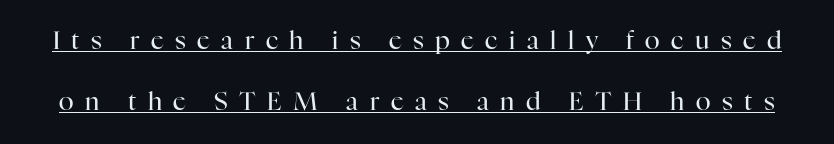
The image shows 25 px text type, upright; set loose line spacing (2.44x), unusually wide letter spacing (+0.46 em), underlined.
